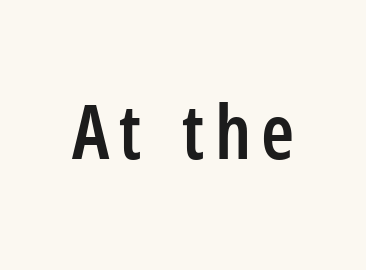
Q: Is the text bold? A: Semi-bold.
Q: Is the text italic (slanted)? A: No, it is upright.
Q: Is the typeface a serif or a sans-serif typeface? A: Sans-serif.
Q: Is the text underlined? A: No.
Q: Width (condensed, normal, or wide)? A: Condensed.
Q: Stroke contrast? A: Low.
Q: x-height? A: Medium.
Q: Monospaced? A: No.
